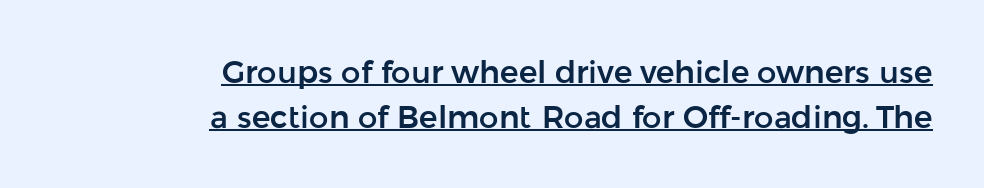
The font's upright variant was chosen for this text. What's the leading like? Ordinary, nothing unusual. Where is the straight margin? On the right. Compared with typical body copy, the letter spacing here is the same. Spacing verdict: proportional, widths tailored to each character. The face used here is a sans, in the tradition of grotesques and geometrics.
